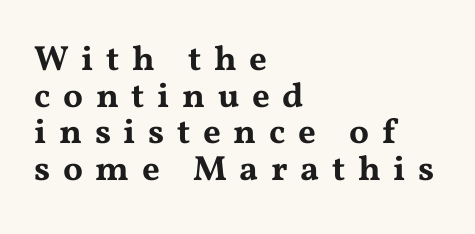
Q: Is the text italic (slanted)? A: No, it is upright.
Q: Is the typeface a serif or a sans-serif typeface? A: Serif.
Q: Is the text underlined? A: No.
Q: How is the paragraph aligned? A: Left-aligned.
Q: Is the spacing between letters normal or unusually wide? A: Unusually wide.
Q: Is the spacing between lines tight, normal or loose? A: Tight.
Q: Width (condensed, normal, or wide)? A: Wide.
Q: Stroke contrast? A: Medium.
Q: x-height? A: Medium.
Q: Monospaced? A: No.
